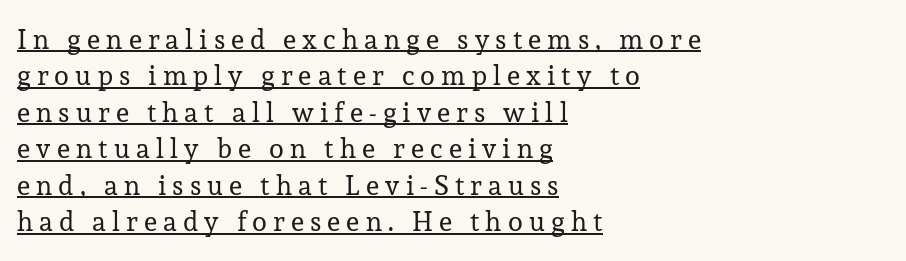
Q: Is the text bold? A: No.
Q: Is the text italic (slanted)? A: No, it is upright.
Q: Is the text underlined? A: Yes.
Q: How is the paragraph aligned? A: Left-aligned.
Q: Is the spacing between letters normal or unusually wide? A: Unusually wide.
Q: Is the spacing between lines tight, normal or loose? A: Normal.
